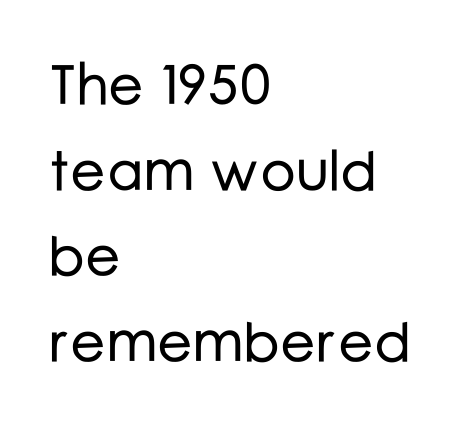
The image shows 56 px sans-serif type, upright; set left-aligned, normal line spacing (1.53x), normal letter spacing, not underlined; low stroke contrast and a medium x-height.
